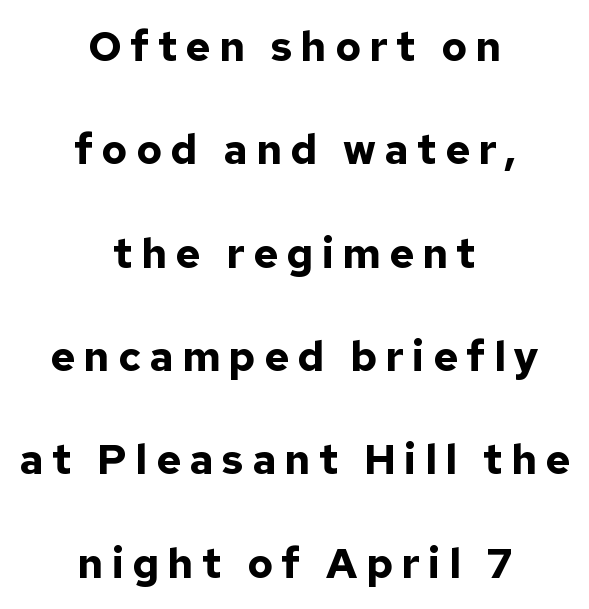
Q: Is the text bold? A: Yes.
Q: Is the text italic (slanted)? A: No, it is upright.
Q: Is the typeface a serif or a sans-serif typeface? A: Sans-serif.
Q: Is the text underlined? A: No.
Q: How is the paragraph aligned? A: Centered.
Q: Is the spacing between letters normal or unusually wide? A: Unusually wide.
Q: Is the spacing between lines tight, normal or loose? A: Loose.
Q: Width (condensed, normal, or wide)? A: Normal.
Q: Stroke contrast? A: Low.
Q: x-height? A: Medium.
Q: Monospaced? A: No.
